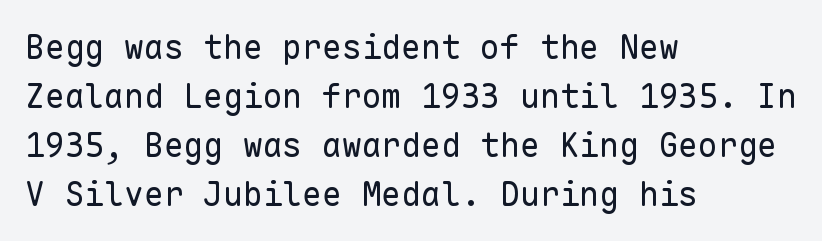
{"serif": "no", "italic": "no", "bold": "no", "weight": "regular", "width": "normal", "stroke_contrast": "low", "x_height": "medium", "monospaced": "yes", "underline": "no", "align": "left", "line_spacing": "normal", "line_spacing_ratio": 1.48, "letter_spacing": "normal", "letter_spacing_em": 0.0, "glyph_px": 33}
